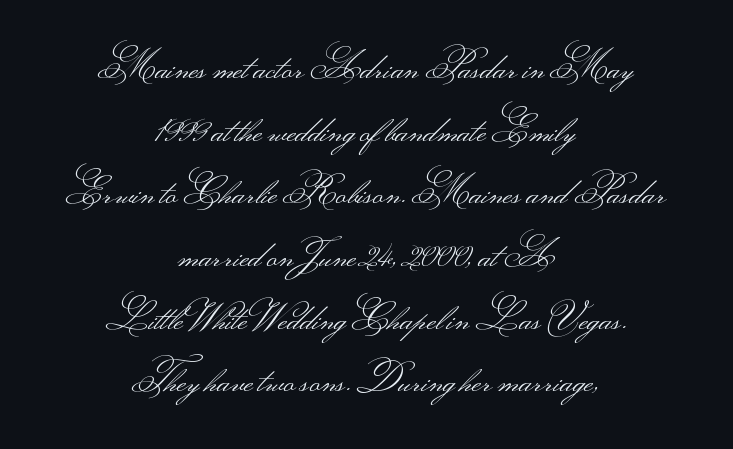
The letters advance in unequal steps, a hallmark of proportional type. Has an underline been added? It has not. Nothing unusual about the tracking: characters are spaced as the font intends. The face looks like a standard text weight, possibly lighter. Horizontal alignment here is central, giving a formal, balanced look. The typeface chosen for these lines omits serifs.
